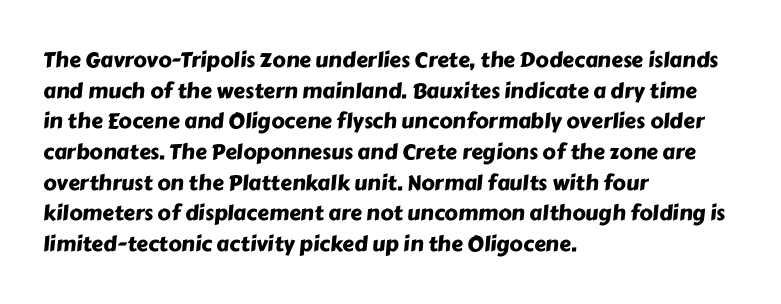
Honestly, the letter spacing is just normal — you wouldn't notice it. Is there much room between lines? A standard amount, neither cramped nor airy. Horizontal alignment here is leftward, the default for most running prose. Glance below the letters and you will spot only blank space.
